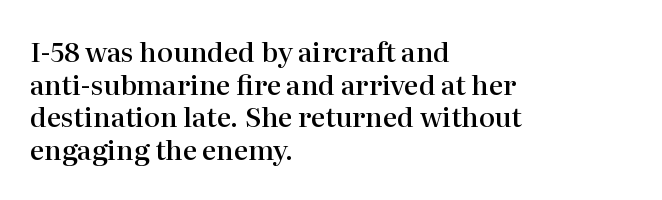
The image shows 27 px text type, upright; set left-aligned, line spacing 1.21x, normal letter spacing, not underlined.
